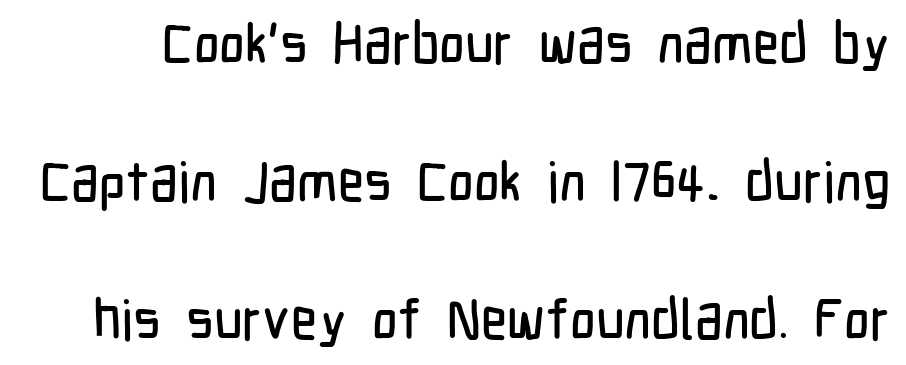
Q: Is the text italic (slanted)? A: No, it is upright.
Q: Is the typeface a serif or a sans-serif typeface? A: Sans-serif.
Q: Is the text underlined? A: No.
Q: Is the spacing between letters normal or unusually wide? A: Normal.
Q: Is the spacing between lines tight, normal or loose? A: Loose.
Q: Width (condensed, normal, or wide)? A: Condensed.
Q: Stroke contrast? A: Low.
Q: x-height? A: Medium.
Q: Monospaced? A: No.
